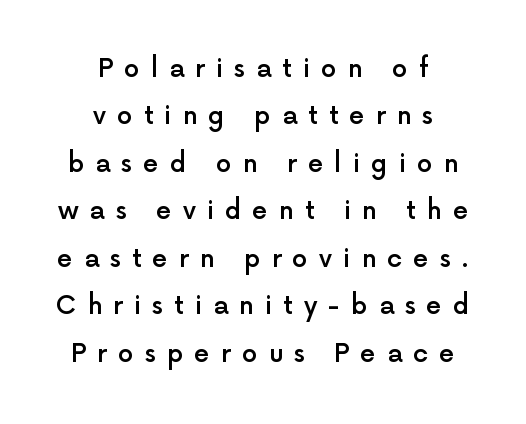
Summary of vertical rhythm: relaxed, with wide interline spacing. Typographic density is moderately raised because the face is semibold. Rule under the text: the space is simply empty. Is there any slant? The stems are plumb.
